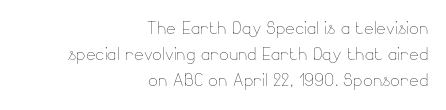
Q: Is the text bold? A: No.
Q: Is the text italic (slanted)? A: No, it is upright.
Q: Is the text underlined? A: No.
Q: How is the paragraph aligned? A: Right-aligned.
Q: Is the spacing between letters normal or unusually wide? A: Normal.
Q: Is the spacing between lines tight, normal or loose? A: Tight.
